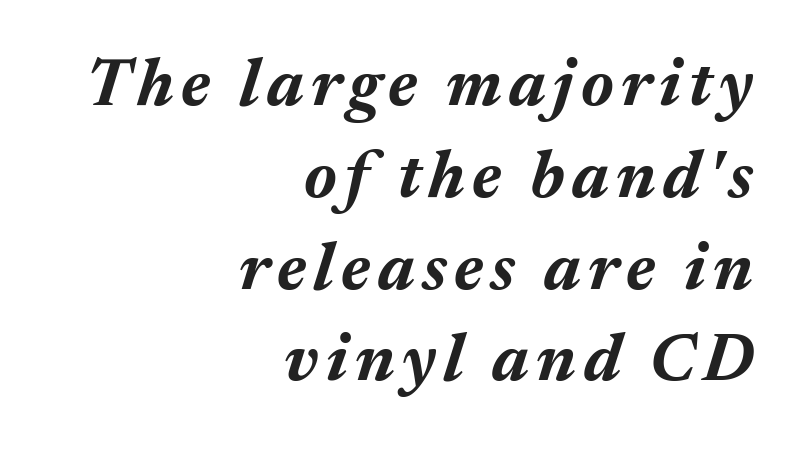
{"italic": "yes", "lean": "right", "slant_degrees": 17, "bold": "yes", "weight": "bold", "width": "normal", "stroke_contrast": "medium", "x_height": "medium", "monospaced": "no", "underline": "no", "align": "right", "line_spacing": "normal", "line_spacing_ratio": 1.37, "glyph_px": 67}
